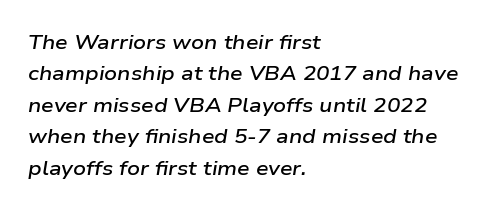
Q: Is the text bold? A: Semi-bold.
Q: Is the text italic (slanted)? A: Yes, it leans right by about 9 degrees.
Q: Is the text underlined? A: No.
Q: How is the paragraph aligned? A: Left-aligned.
Q: Is the spacing between letters normal or unusually wide? A: Normal.
Q: Is the spacing between lines tight, normal or loose? A: Normal.
